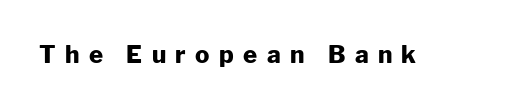
{"italic": "no", "bold": "yes", "underline": "no", "letter_spacing": "wide", "letter_spacing_em": 0.39, "glyph_px": 24}
